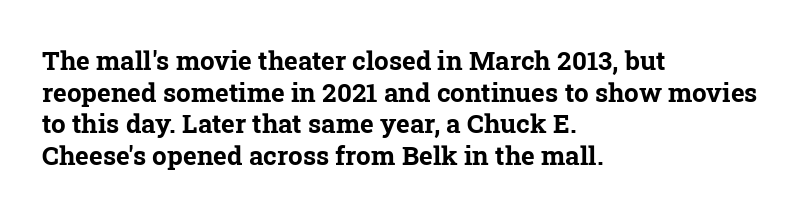
Spacing between characters is what you'd get straight out of the box. The compositor pushed each line to the left boundary. Compared with an ordinary text face, these strokes are far heavier — a full bold. Beneath every word, the page is bare.
